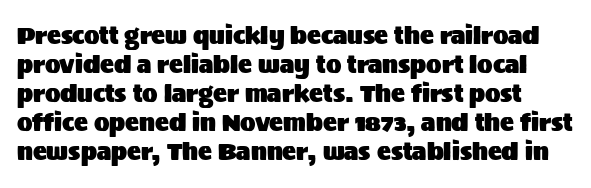
Q: Is the text italic (slanted)? A: No, it is upright.
Q: Is the text underlined? A: No.
Q: Is the spacing between letters normal or unusually wide? A: Normal.
Q: Is the spacing between lines tight, normal or loose? A: Normal.
